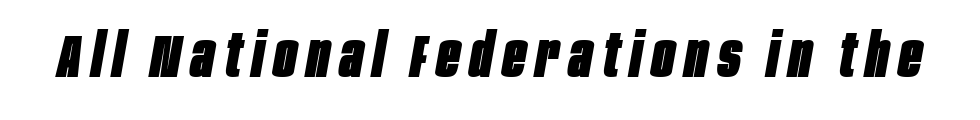
The image shows 61 px heavy, condensed type, italic (leaning right); set not underlined; low stroke contrast and a large x-height.
